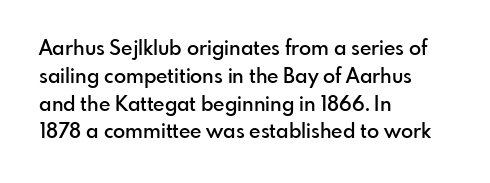
Q: Is the text bold? A: Semi-bold.
Q: Is the text italic (slanted)? A: No, it is upright.
Q: Is the text underlined? A: No.
Q: How is the paragraph aligned? A: Left-aligned.
Q: Is the spacing between letters normal or unusually wide? A: Normal.
Q: Is the spacing between lines tight, normal or loose? A: Normal.
